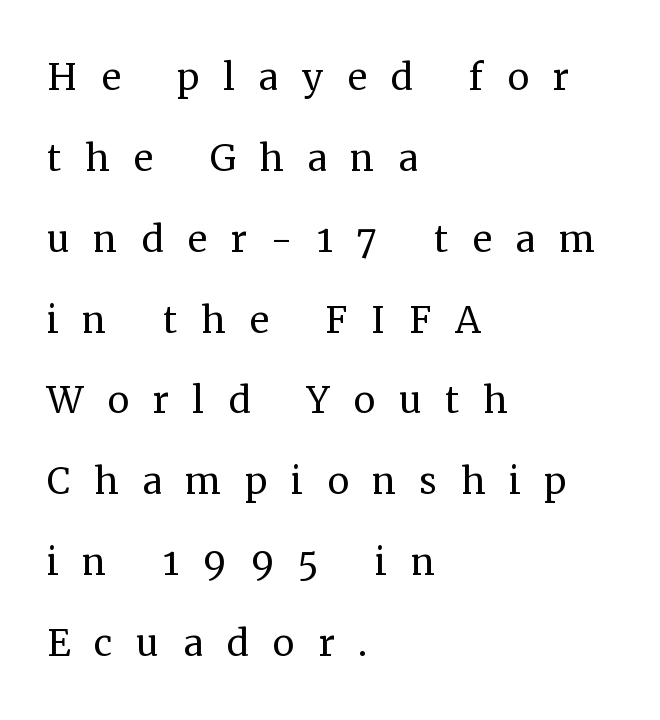
The image shows 49 px regular-weight serif type, upright; set left-aligned, normal line spacing (1.65x), unusually wide letter spacing (+0.48 em), not underlined; medium stroke contrast and a medium x-height.
